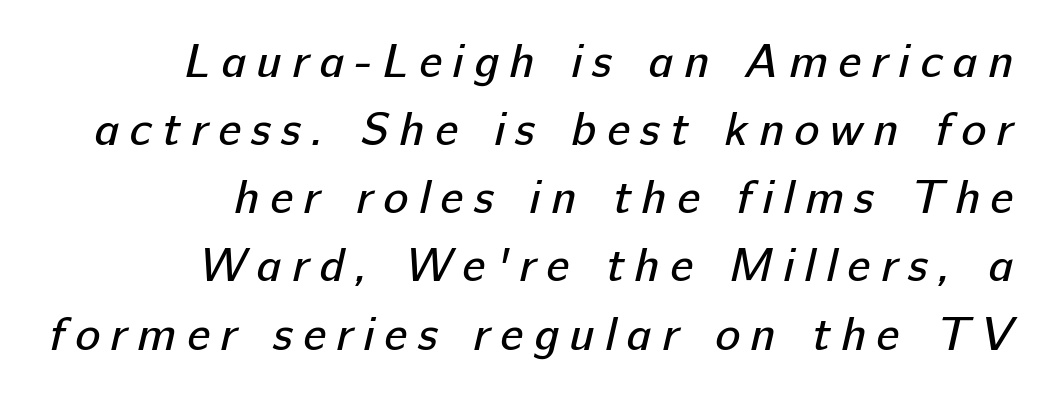
The image shows 47 px regular-weight sans-serif type; set right-aligned, normal line spacing (1.45x), unusually wide letter spacing (+0.22 em), not underlined; low stroke contrast and a medium x-height.
